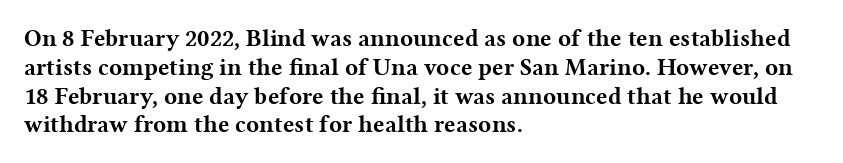
Q: Is the text bold? A: Yes.
Q: Is the text italic (slanted)? A: No, it is upright.
Q: Is the text underlined? A: No.
Q: How is the paragraph aligned? A: Left-aligned.
Q: Is the spacing between letters normal or unusually wide? A: Normal.
